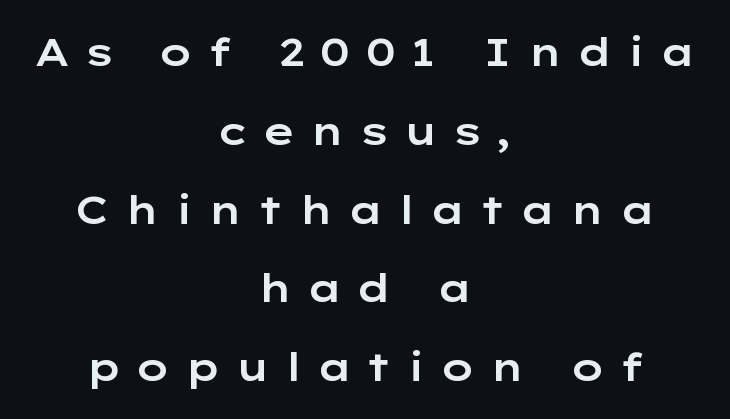
{"serif": "no", "italic": "no", "width": "wide", "stroke_contrast": "low", "x_height": "medium", "monospaced": "no", "underline": "no", "align": "center", "line_spacing": "loose", "line_spacing_ratio": 2.02, "letter_spacing": "wide", "letter_spacing_em": 0.34, "glyph_px": 39}
